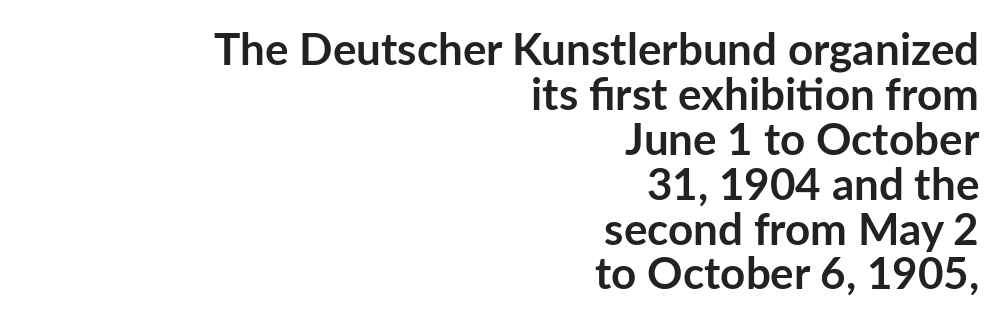
The image shows 44 px semibold sans-serif type, upright; set right-aligned, tight line spacing (1.02x), normal letter spacing, not underlined; low stroke contrast and a medium x-height.
